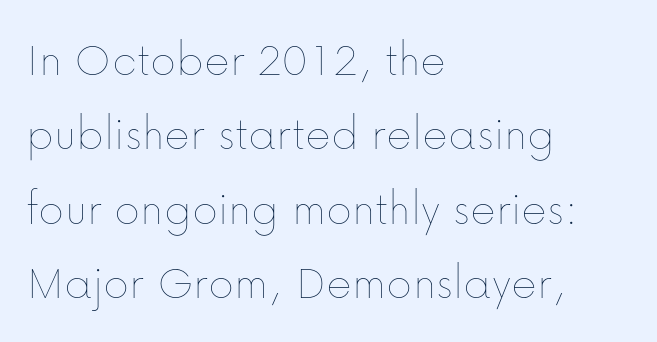
Is this a heavy cut? Hardly; it is regular or lighter. The typesetter chose a ragged-right arrangement here. Proportional: the letters do not fall into vertical columns. How are the letters spaced? Ordinarily, with no added tracking. The type sits square on the baseline with zero lean.
